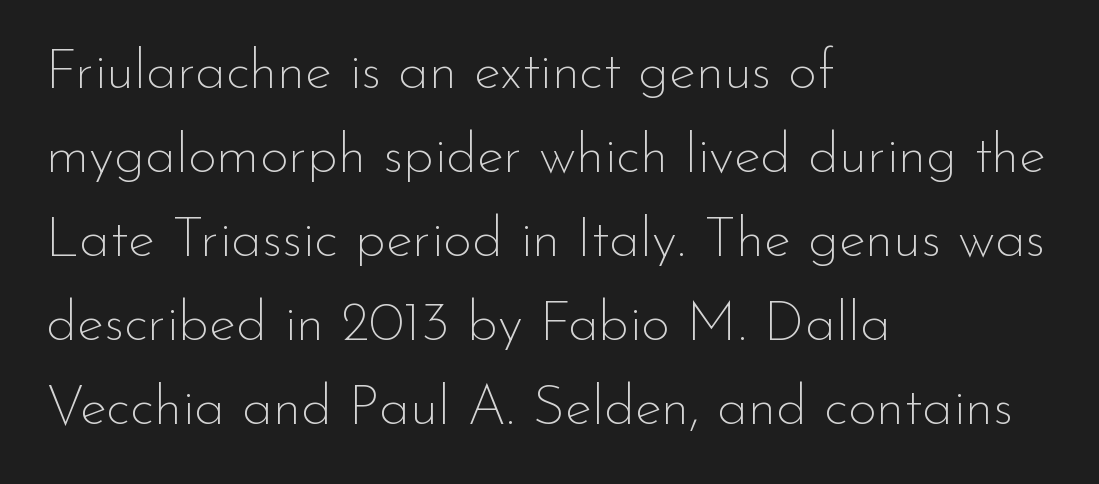
Each letter's strokes conclude bluntly, with no projecting serifs. A bare baseline throughout the passage. The type sits square on the baseline with zero lean. Rows of type keep a routine distance in the vertical direction. Each letter keeps its own natural width here, so spacing adapts to shape.
